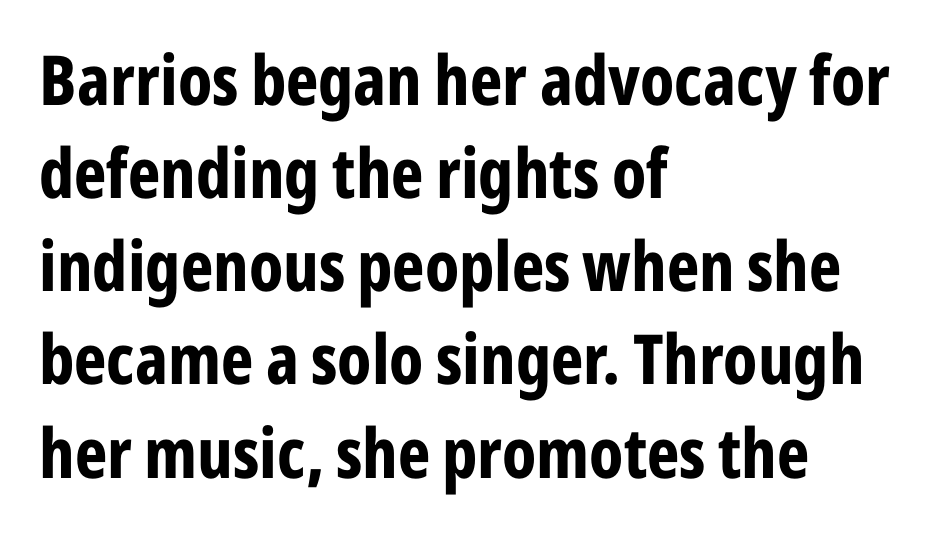
{"serif": "no", "italic": "no", "bold": "yes", "weight": "bold", "width": "condensed", "stroke_contrast": "low", "x_height": "medium", "monospaced": "no", "underline": "no", "align": "left", "line_spacing": "normal", "line_spacing_ratio": 1.35, "letter_spacing": "normal", "letter_spacing_em": 0.0, "glyph_px": 69}
